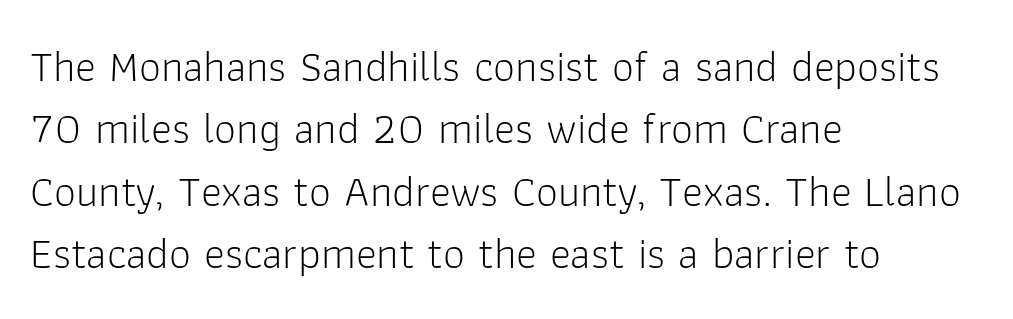
The space beneath each line is pristine and unruled. The axis of the letterforms is exactly vertical. Nope, no serifs anywhere on these letters. No letter is thick-stroked: the sample isn't bold. Spacing verdict: proportional, widths tailored to each character. The lines are quadded left.
